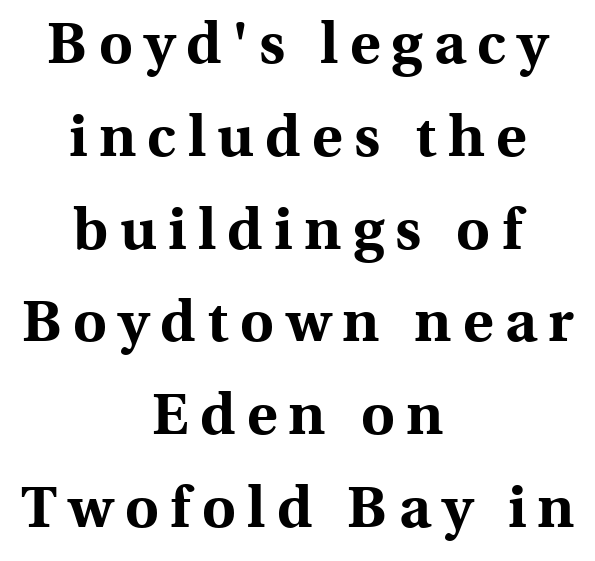
Spacing verdict: proportional, widths tailored to each character. The line texture is sparse and dotted thanks to wide tracking. In terms of posture, this sample is upright. The text block is weighted toward neither margin, spreading evenly from the middle.
